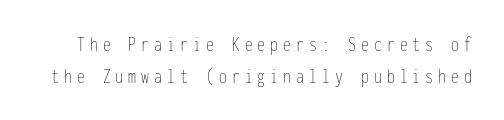
{"italic": "no", "bold": "no", "underline": "no", "line_spacing": "normal", "line_spacing_ratio": 1.54, "letter_spacing": "wide", "letter_spacing_em": 0.24, "glyph_px": 21}
